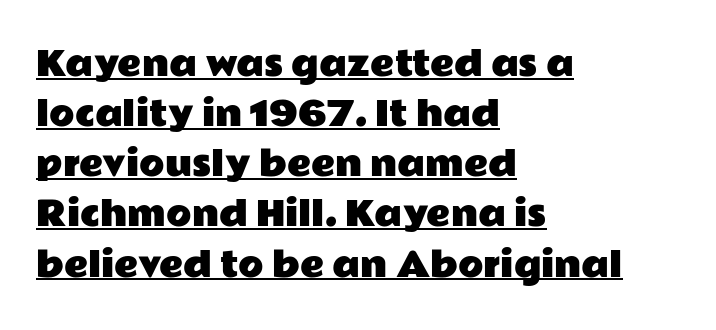
Q: Is the text italic (slanted)? A: No, it is upright.
Q: Is the typeface a serif or a sans-serif typeface? A: Sans-serif.
Q: Is the text underlined? A: Yes.
Q: How is the paragraph aligned? A: Left-aligned.
Q: Is the spacing between letters normal or unusually wide? A: Normal.
Q: Is the spacing between lines tight, normal or loose? A: Normal.
Q: Width (condensed, normal, or wide)? A: Wide.
Q: Stroke contrast? A: Low.
Q: x-height? A: Medium.
Q: Monospaced? A: No.
